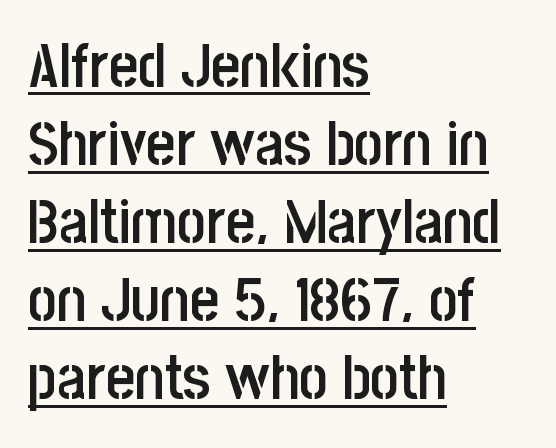
Q: Is the text bold? A: Semi-bold.
Q: Is the text italic (slanted)? A: No, it is upright.
Q: Is the typeface a serif or a sans-serif typeface? A: Sans-serif.
Q: Is the text underlined? A: Yes.
Q: How is the paragraph aligned? A: Left-aligned.
Q: Is the spacing between letters normal or unusually wide? A: Normal.
Q: Is the spacing between lines tight, normal or loose? A: Normal.
Q: Width (condensed, normal, or wide)? A: Condensed.
Q: Stroke contrast? A: Low.
Q: x-height? A: Large.
Q: Monospaced? A: No.
